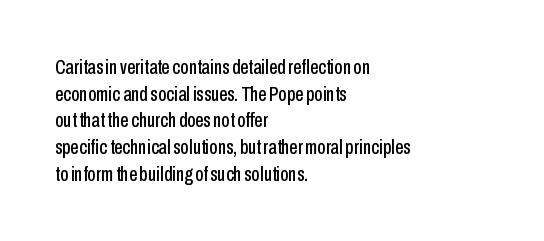
Successive baselines arrive at the customary interval. The space directly below the letters is spotless. The face used here is rendered with its standard letterfit. The rendering anchors every line to the left-hand side.
